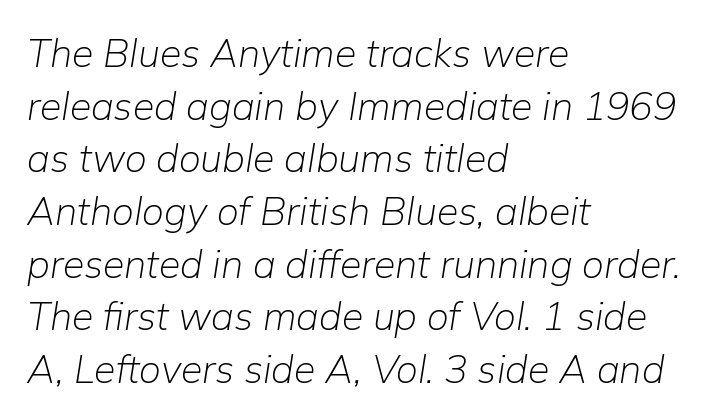
{"italic": "yes", "lean": "right", "slant_degrees": 9, "bold": "no", "weight": "light", "width": "normal", "stroke_contrast": "low", "x_height": "medium", "monospaced": "no", "underline": "no", "align": "left", "line_spacing": "normal", "line_spacing_ratio": 1.35, "letter_spacing": "normal", "letter_spacing_em": 0.0, "glyph_px": 39}
